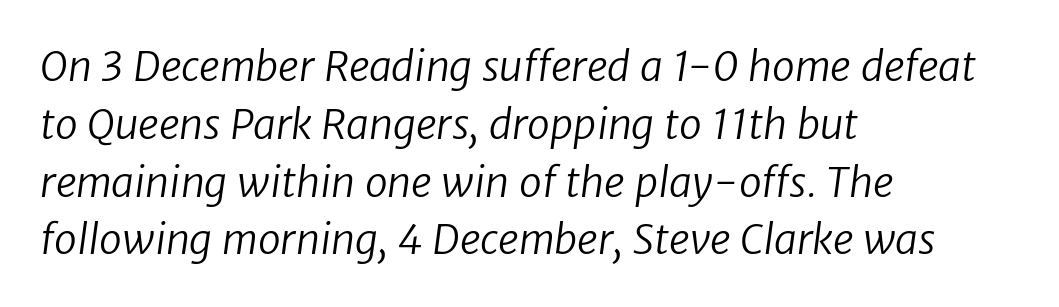
The image shows 41 px regular-weight sans-serif type; set left-aligned, normal line spacing (1.41x), normal letter spacing, not underlined; low stroke contrast and a medium x-height.
